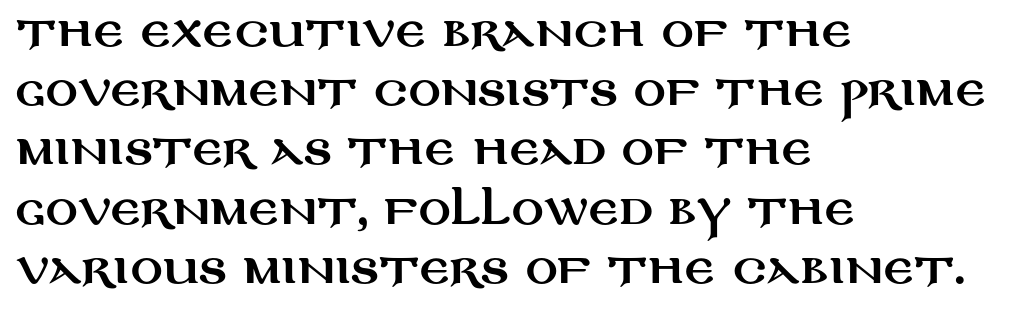
One-word summary of the alignment: left. A typesetter would call this proportional, since set widths differ per character. Has an underline been added? It has not. No feet cap the strokes, marking this as sans-serif type.
